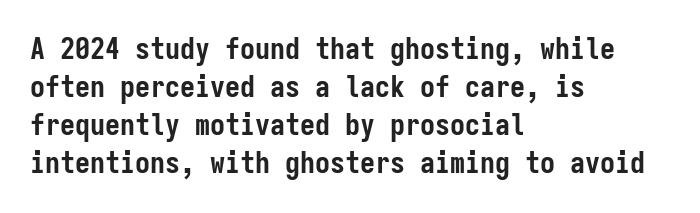
The image shows 30 px semibold, condensed sans-serif type, upright, monospaced; set left-aligned, normal line spacing (1.27x), normal letter spacing, not underlined; low stroke contrast and a medium x-height.
